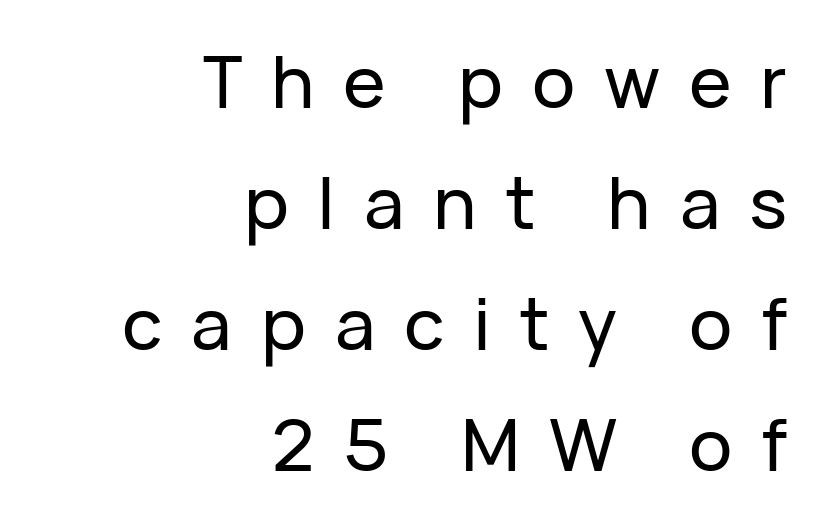
The image shows 72 px sans-serif type, upright; set right-aligned, normal line spacing (1.68x), unusually wide letter spacing (+0.4 em), not underlined; low stroke contrast and a medium x-height.
